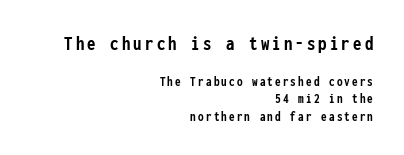
Q: Is the text bold? A: Yes.
Q: Is the text italic (slanted)? A: No, it is upright.
Q: Is the text underlined? A: No.
Q: How is the paragraph aligned? A: Right-aligned.
Q: Which block of text is set in a larger size, the first (top) or the second (bottom)? A: The first (top) one.
